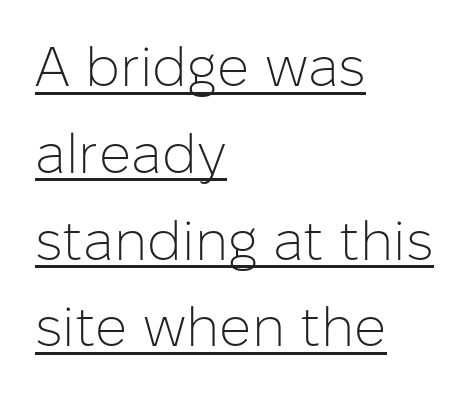
{"serif": "no", "italic": "no", "bold": "no", "weight": "light", "width": "normal", "stroke_contrast": "low", "x_height": "medium", "monospaced": "no", "underline": "yes", "align": "left", "line_spacing": "normal", "line_spacing_ratio": 1.55, "letter_spacing": "normal", "letter_spacing_em": 0.0, "glyph_px": 56}
